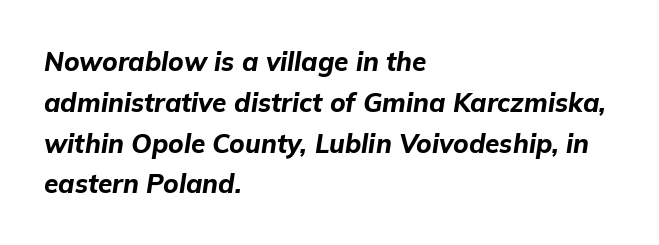
The image shows 26 px bold type, italic (leaning right); set left-aligned, normal line spacing (1.57x), normal letter spacing, not underlined.
